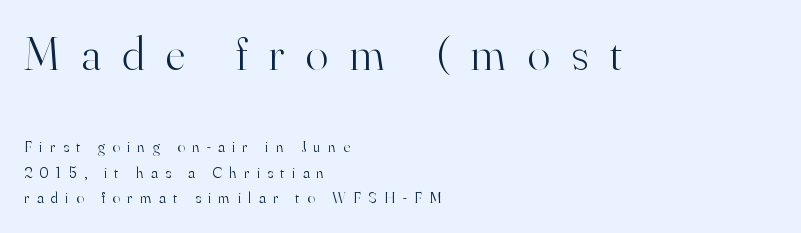
{"serif": "yes", "italic": "no", "bold": "no", "weight": "light", "width": "normal", "stroke_contrast": "high", "x_height": "small", "monospaced": "no", "underline": "no", "align": "left", "line_spacing": "normal", "line_spacing_ratio": 1.59, "letter_spacing": "wide", "letter_spacing_em": 0.46, "larger_block": "first", "size_ratio": 2.94, "glyph_px": 47}
